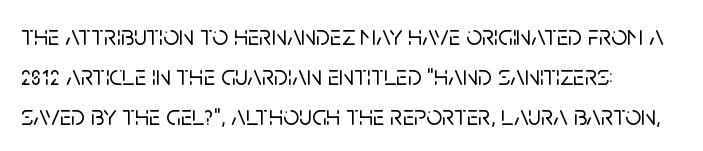
The image shows 28 px sans-serif type, upright; set left-aligned, normal line spacing (1.42x), normal letter spacing, not underlined; low stroke contrast and a large x-height.
